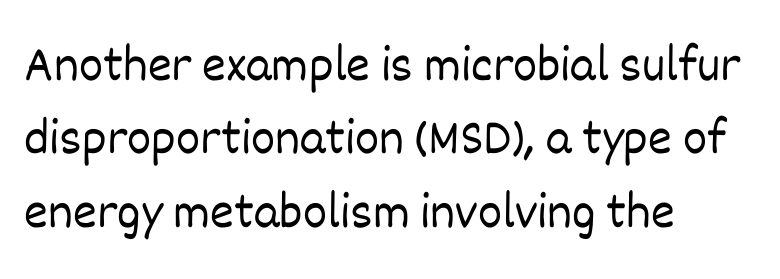
Each line starts at the same left margin while the right side varies. Line spacing here is normal. Do the characters align in a grid? No, the font is proportional. Just letters on the line, the space beneath them empty.
